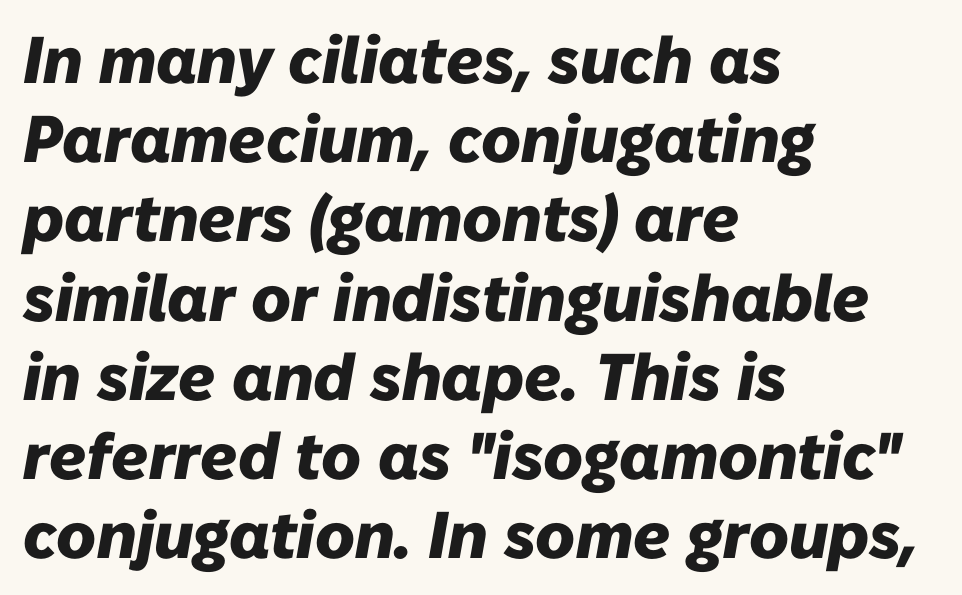
Honestly, the letter spacing is just normal — you wouldn't notice it. The face used here is proportionally spaced, like ordinary book or web type. Heavy, bold letterforms. Unmarked baselines from the first word to the last. Looking at the ascenders, they clearly lean.
